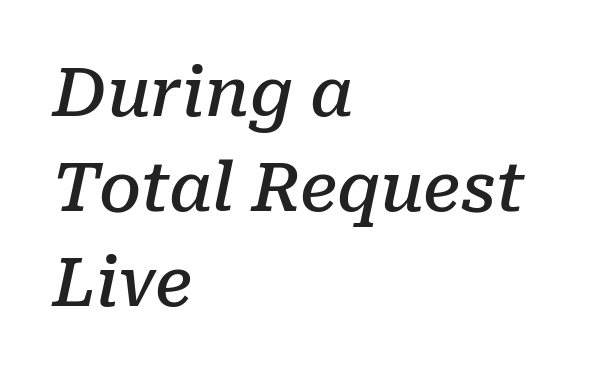
There is no visible air inserted between adjacent glyphs. The zone under the glyphs is completely vacant. You could not count columns in this text — the font is proportionally spaced. The sample has been set in demibold, a notch under bold. Leading matches the norm, producing a regular column.
